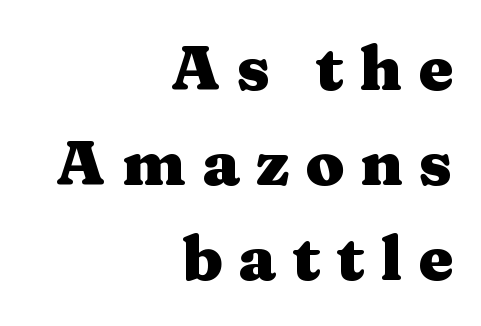
Q: Is the text bold? A: Yes.
Q: Is the text italic (slanted)? A: No, it is upright.
Q: Is the typeface a serif or a sans-serif typeface? A: Serif.
Q: Is the text underlined? A: No.
Q: How is the paragraph aligned? A: Right-aligned.
Q: Is the spacing between letters normal or unusually wide? A: Unusually wide.
Q: Is the spacing between lines tight, normal or loose? A: Normal.
Q: Width (condensed, normal, or wide)? A: Wide.
Q: Stroke contrast? A: Medium.
Q: x-height? A: Medium.
Q: Monospaced? A: No.
